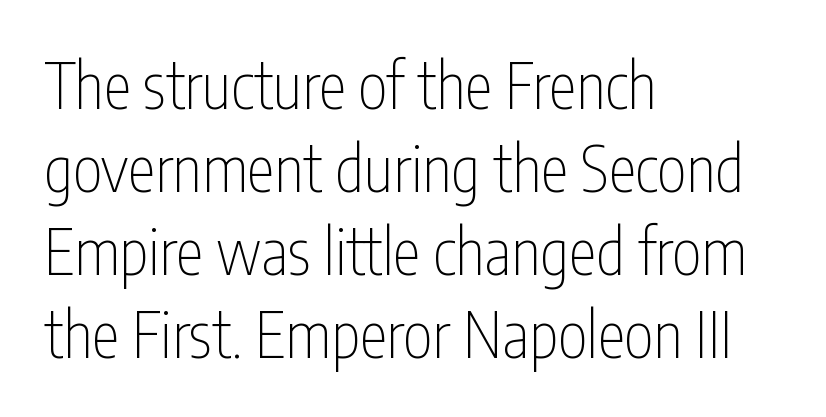
The image shows 63 px thin, condensed sans-serif type, upright; set left-aligned, normal line spacing (1.32x), normal letter spacing, not underlined; low stroke contrast and a medium x-height.
